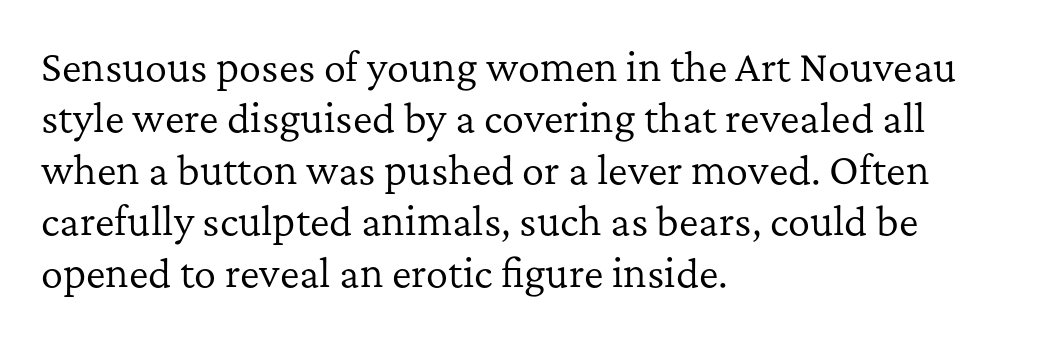
{"serif": "yes", "italic": "no", "bold": "no", "weight": "regular", "width": "normal", "stroke_contrast": "low", "x_height": "medium", "monospaced": "no", "underline": "no", "align": "left", "line_spacing": "normal", "line_spacing_ratio": 1.39, "letter_spacing": "normal", "letter_spacing_em": 0.0, "glyph_px": 37}
